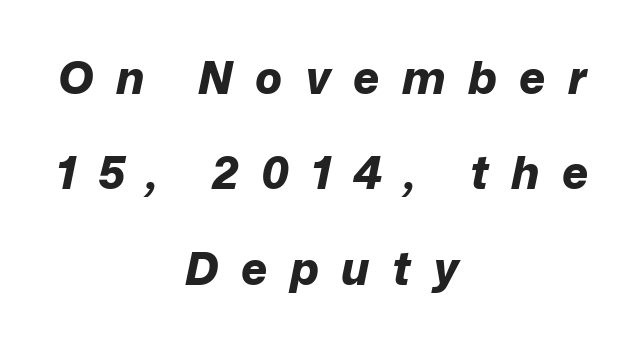
{"italic": "yes", "lean": "right", "slant_degrees": 12, "bold": "yes", "weight": "bold", "width": "normal", "stroke_contrast": "low", "x_height": "medium", "monospaced": "no", "underline": "no", "align": "center", "line_spacing": "loose", "line_spacing_ratio": 2.12, "letter_spacing": "wide", "letter_spacing_em": 0.5, "glyph_px": 45}
